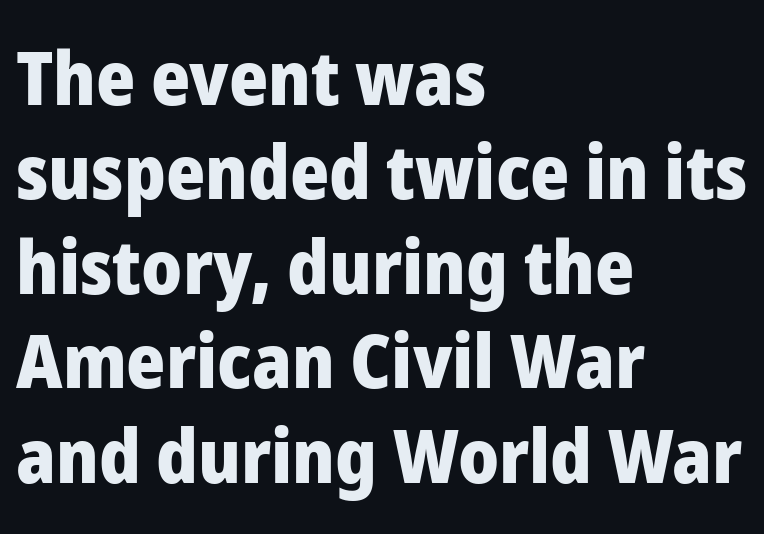
{"serif": "no", "italic": "no", "bold": "yes", "weight": "heavy", "width": "normal", "stroke_contrast": "low", "x_height": "medium", "monospaced": "no", "underline": "no", "align": "left", "line_spacing": "normal", "line_spacing_ratio": 1.26, "letter_spacing": "normal", "letter_spacing_em": 0.0, "glyph_px": 75}
